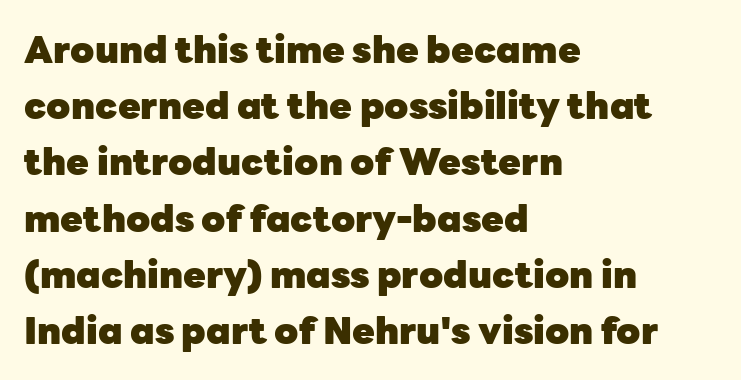
Tall strokes in this sample are plumb rather than angled. Is the block centered? No — it sits flush against the left margin. Note the varied advance widths — an 'i' is clearly narrower than an 'm'. Is this a sans? Yes — the strokes have no serifs. Vertically, the passage feels balanced, rows spaced as you'd expect.
